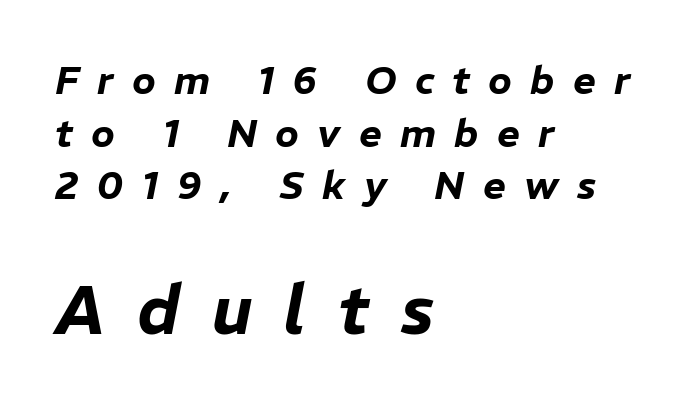
The emphasis by scale lands on block number two, below. Whoever set this chose a conventional vertical rhythm. Honestly, there is no underline to notice here at all. Reading down the block, your eye returns to a fixed left position each line. How are the letters spaced? Widely, with obvious added tracking.
